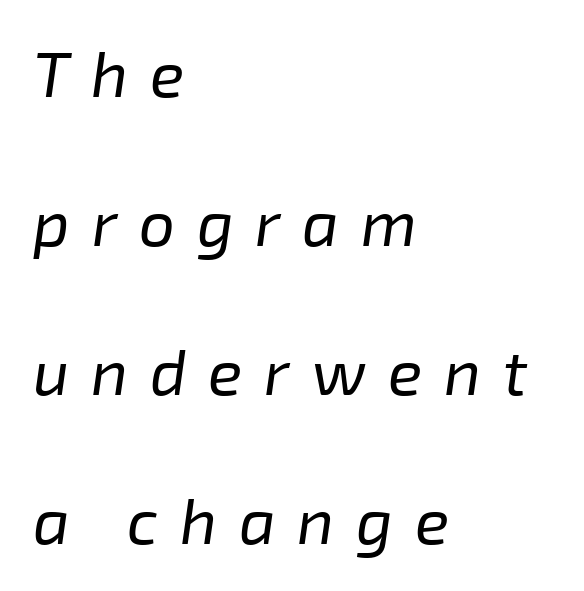
Q: Is the text bold? A: No.
Q: Is the text italic (slanted)? A: Yes, it leans right by about 8 degrees.
Q: Is the text underlined? A: No.
Q: How is the paragraph aligned? A: Left-aligned.
Q: Is the spacing between letters normal or unusually wide? A: Unusually wide.
Q: Is the spacing between lines tight, normal or loose? A: Loose.
Q: Width (condensed, normal, or wide)? A: Normal.
Q: Stroke contrast? A: Low.
Q: x-height? A: Medium.
Q: Monospaced? A: No.
